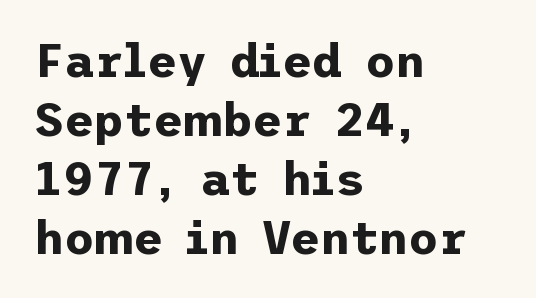
{"serif": "no", "italic": "no", "bold": "yes", "weight": "bold", "width": "normal", "stroke_contrast": "low", "x_height": "medium", "underline": "no", "align": "left", "line_spacing": "normal", "line_spacing_ratio": 1.28, "letter_spacing": "normal", "letter_spacing_em": 0.0, "glyph_px": 46}
